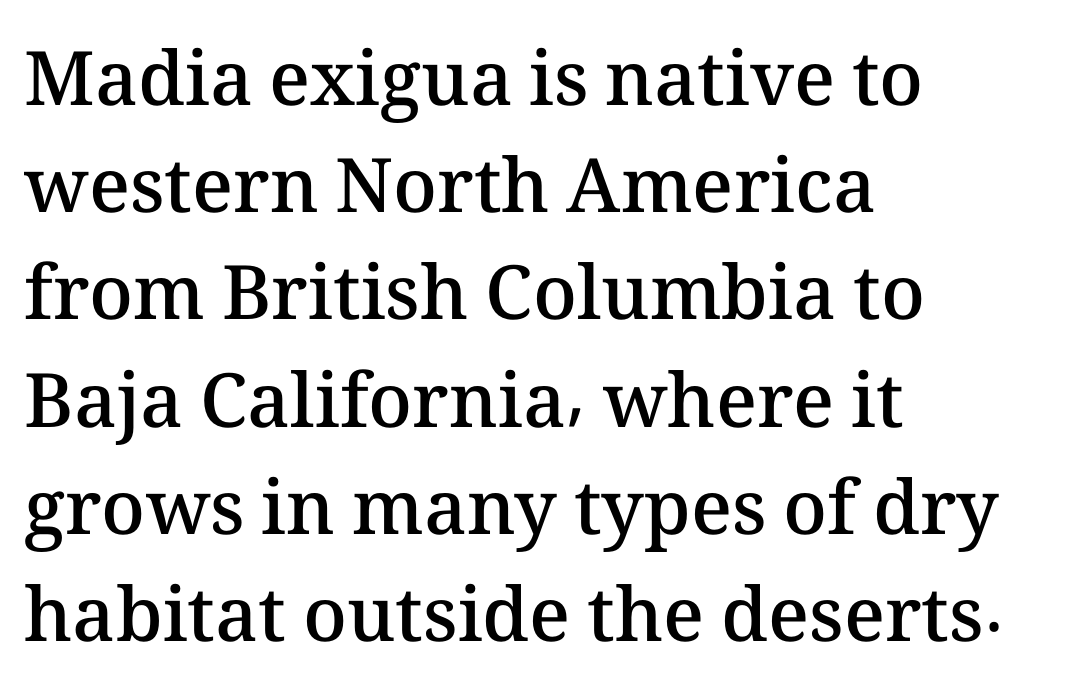
Q: Is the text bold? A: Semi-bold.
Q: Is the text italic (slanted)? A: No, it is upright.
Q: Is the text underlined? A: No.
Q: How is the paragraph aligned? A: Left-aligned.
Q: Is the spacing between letters normal or unusually wide? A: Normal.
Q: Is the spacing between lines tight, normal or loose? A: Normal.
Q: Width (condensed, normal, or wide)? A: Normal.
Q: Stroke contrast? A: Medium.
Q: x-height? A: Medium.
Q: Monospaced? A: No.
